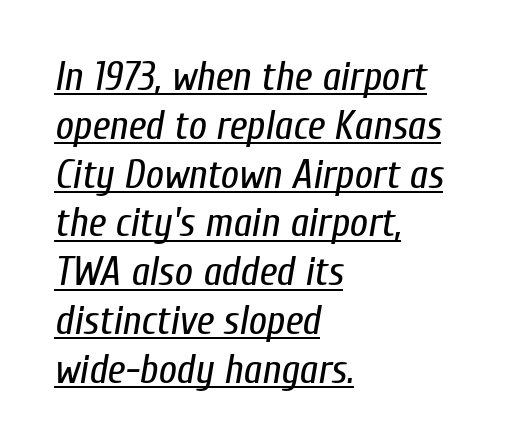
{"italic": "yes", "lean": "right", "slant_degrees": 10, "bold": "no", "weight": "regular", "width": "condensed", "stroke_contrast": "low", "x_height": "medium", "monospaced": "no", "underline": "yes", "align": "left", "line_spacing_ratio": 1.22, "letter_spacing": "normal", "letter_spacing_em": 0.0, "glyph_px": 40}
